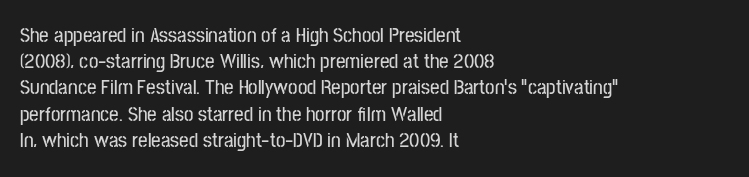
Q: Is the text italic (slanted)? A: No, it is upright.
Q: Is the text underlined? A: No.
Q: How is the paragraph aligned? A: Left-aligned.
Q: Is the spacing between letters normal or unusually wide? A: Normal.
Q: Is the spacing between lines tight, normal or loose? A: Normal.
